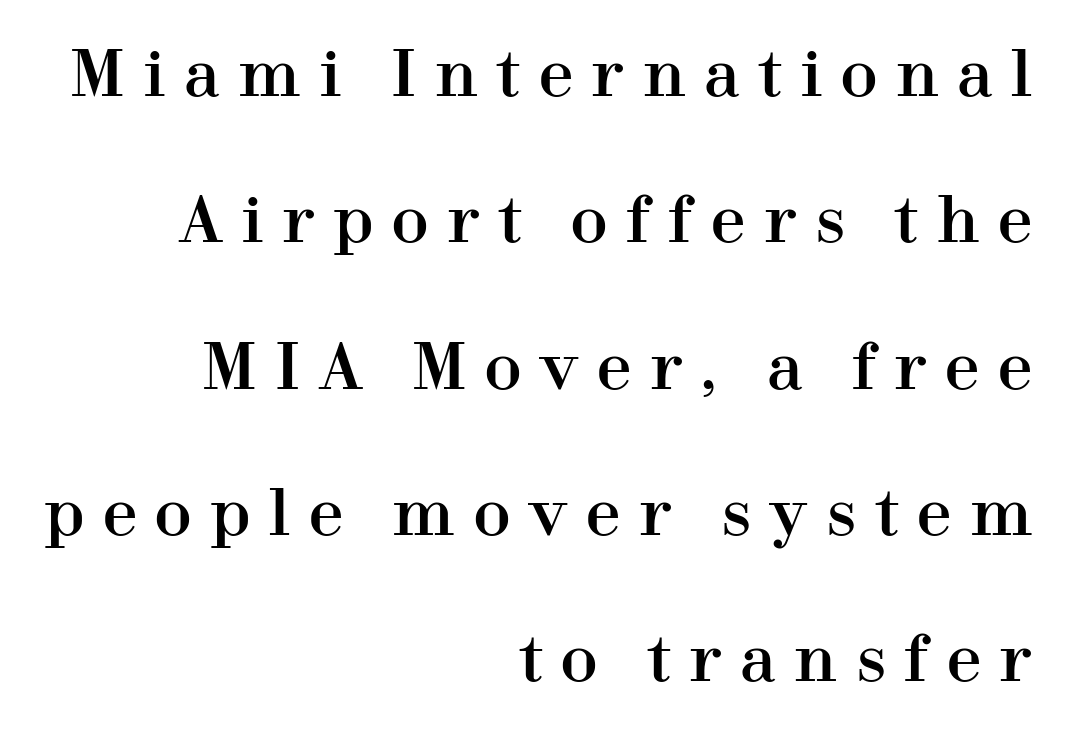
The image shows 62 px serif type, upright; set right-aligned, loose line spacing (2.36x), unusually wide letter spacing (+0.3 em), not underlined; high stroke contrast and a medium x-height.
